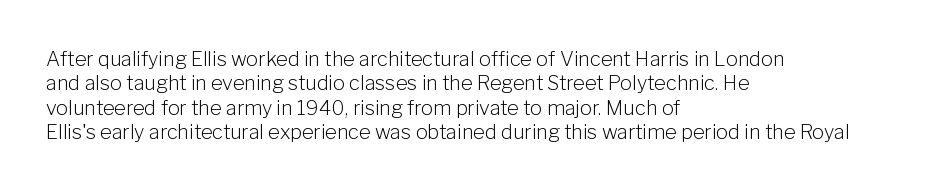
{"italic": "no", "bold": "no", "underline": "no", "align": "left", "line_spacing_ratio": 1.22, "letter_spacing": "normal", "letter_spacing_em": 0.0, "glyph_px": 20}
